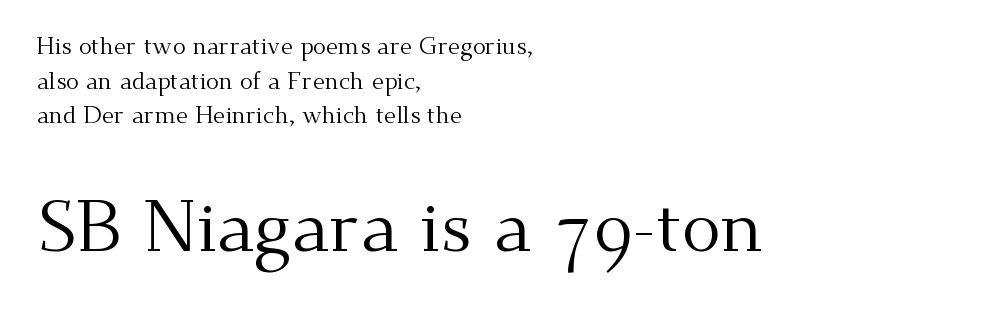
The image shows 73 px regular-weight serif type, upright; set left-aligned, normal line spacing (1.44x), normal letter spacing, not underlined; the second (bottom) block is 3.04x larger; medium stroke contrast and a small x-height.
